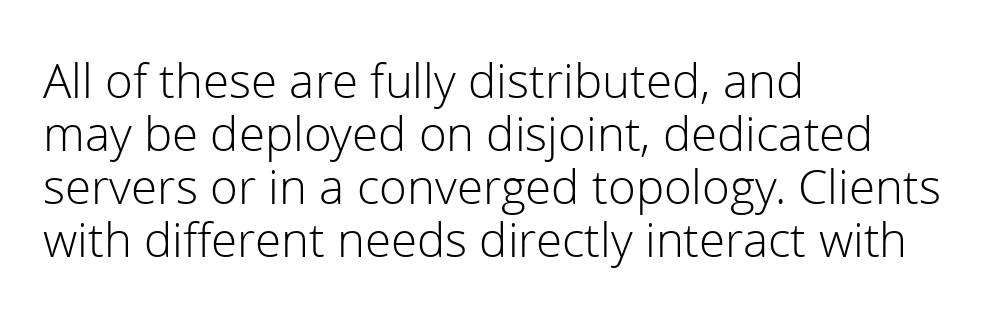
{"serif": "no", "italic": "no", "bold": "no", "weight": "light", "width": "normal", "stroke_contrast": "low", "x_height": "medium", "monospaced": "no", "underline": "no", "align": "left", "line_spacing": "tight", "line_spacing_ratio": 1.04, "letter_spacing": "normal", "letter_spacing_em": 0.0, "glyph_px": 51}
